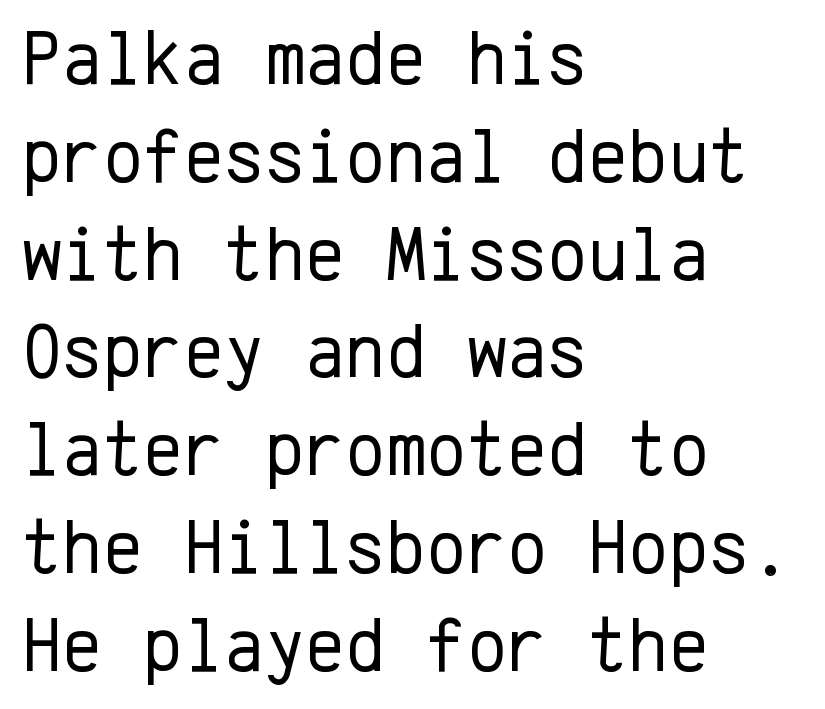
Students, note that the glyphs here touch the page at normal intervals. Check where the strokes stop: nothing finishes them off — pure sans. The passage shown is typed in a monospace face where columns stay perfectly aligned. Whoever set this chose a conventional vertical rhythm. Posture: straight, roman, zero tilt. Type without underlining.
